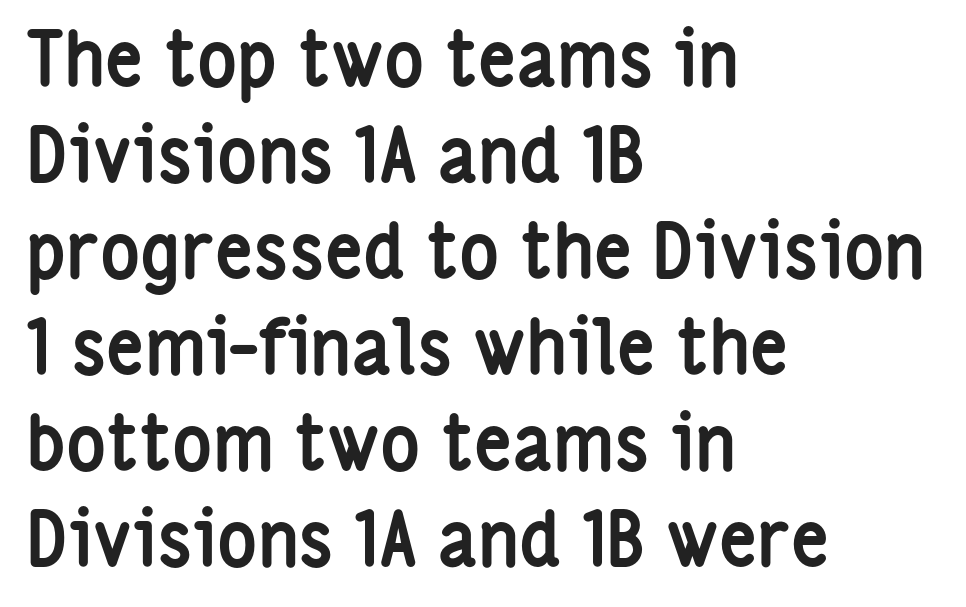
What weight is shown? A full bold with thick strokes. The passage shown has conventional tracking throughout. The text was rendered using a sans face with plain stroke endings. A roman cut, with each character standing at attention.
